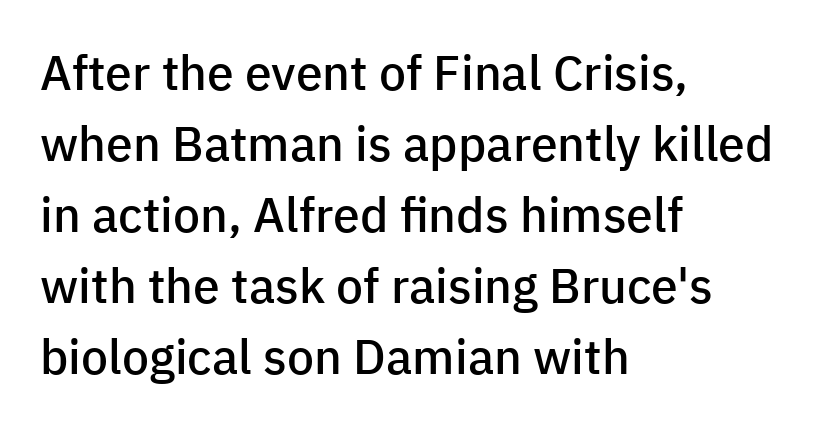
Do the characters align in a grid? No, the font is proportional. A normal amount of white space separates one row of letters from the next. Honestly, there is no underline to notice here at all. Visually the block forms a straight wall on the left and a jagged coastline on the right.
